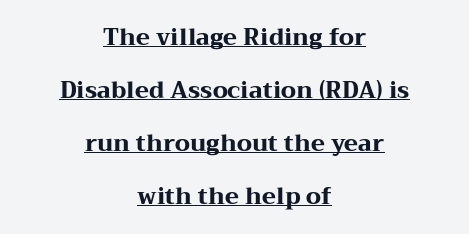
Q: Is the text bold? A: Yes.
Q: Is the text italic (slanted)? A: No, it is upright.
Q: Is the text underlined? A: Yes.
Q: How is the paragraph aligned? A: Centered.
Q: Is the spacing between letters normal or unusually wide? A: Normal.
Q: Is the spacing between lines tight, normal or loose? A: Loose.
